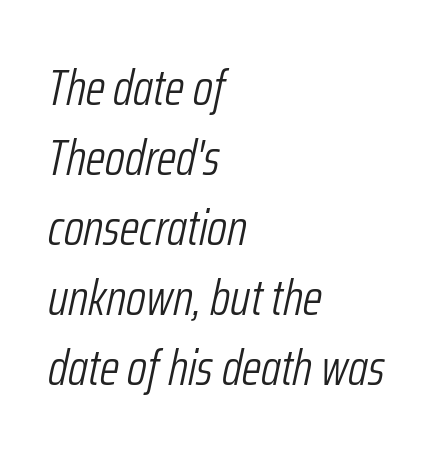
{"italic": "yes", "lean": "right", "slant_degrees": 12, "bold": "no", "weight": "light", "width": "condensed", "stroke_contrast": "low", "x_height": "medium", "monospaced": "no", "underline": "no", "align": "left", "line_spacing": "normal", "line_spacing_ratio": 1.4, "letter_spacing": "normal", "letter_spacing_em": 0.0, "glyph_px": 50}
